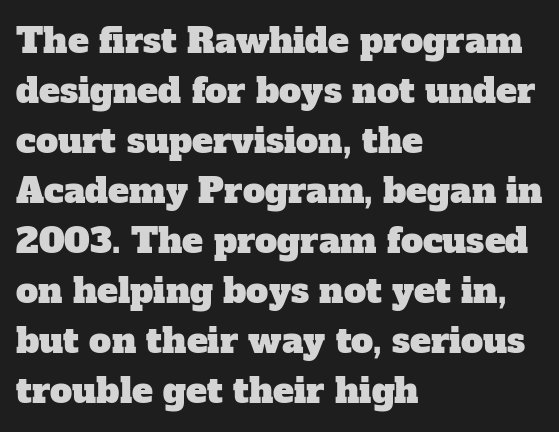
The image shows 35 px serif type; set left-aligned, normal line spacing (1.43x), normal letter spacing, not underlined; low stroke contrast and a medium x-height.
